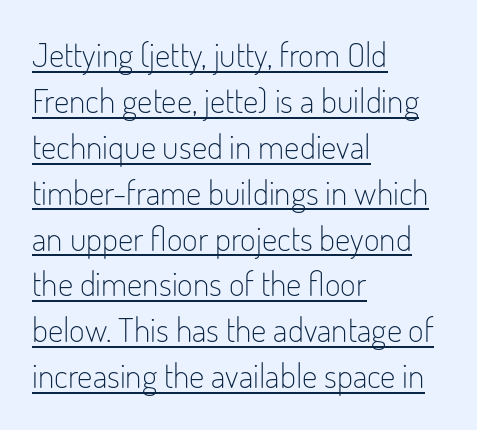
Q: Is the text bold? A: No.
Q: Is the text italic (slanted)? A: No, it is upright.
Q: Is the typeface a serif or a sans-serif typeface? A: Sans-serif.
Q: Is the text underlined? A: Yes.
Q: How is the paragraph aligned? A: Left-aligned.
Q: Is the spacing between letters normal or unusually wide? A: Normal.
Q: Is the spacing between lines tight, normal or loose? A: Normal.
Q: Width (condensed, normal, or wide)? A: Condensed.
Q: Stroke contrast? A: Low.
Q: x-height? A: Small.
Q: Monospaced? A: No.
